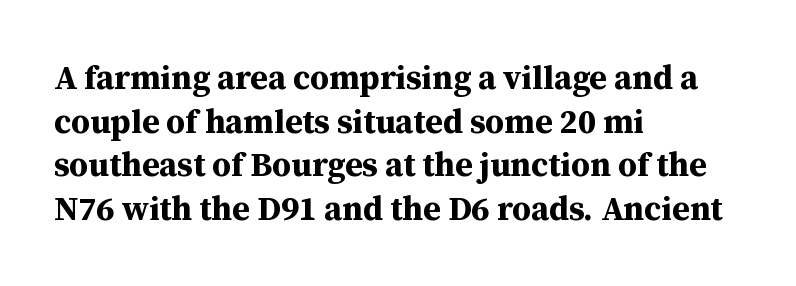
Each new line begins a customary step beneath the previous one. Letters rest on an invisible, unmarked baseline. You can tell from the footed stems that serif type was used. The line texture is even and compact thanks to regular tracking. It's the straight-up-and-down kind of type. This is heavy type, rendered in bold.
